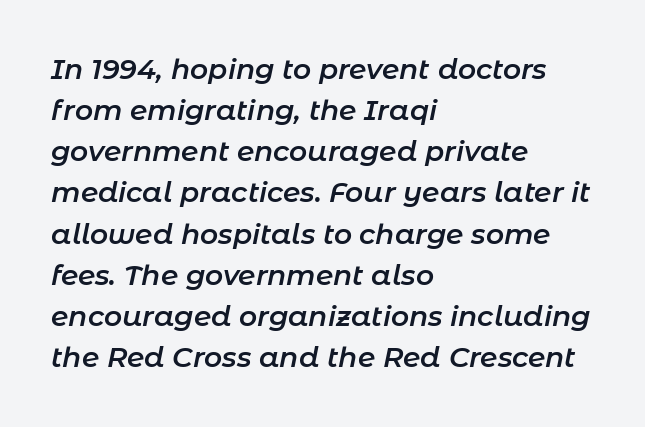
Q: Is the text bold? A: Semi-bold.
Q: Is the text italic (slanted)? A: Yes, it leans right by about 11 degrees.
Q: Is the text underlined? A: No.
Q: How is the paragraph aligned? A: Left-aligned.
Q: Is the spacing between letters normal or unusually wide? A: Normal.
Q: Is the spacing between lines tight, normal or loose? A: Normal.
Q: Width (condensed, normal, or wide)? A: Normal.
Q: Stroke contrast? A: Low.
Q: x-height? A: Medium.
Q: Monospaced? A: No.
